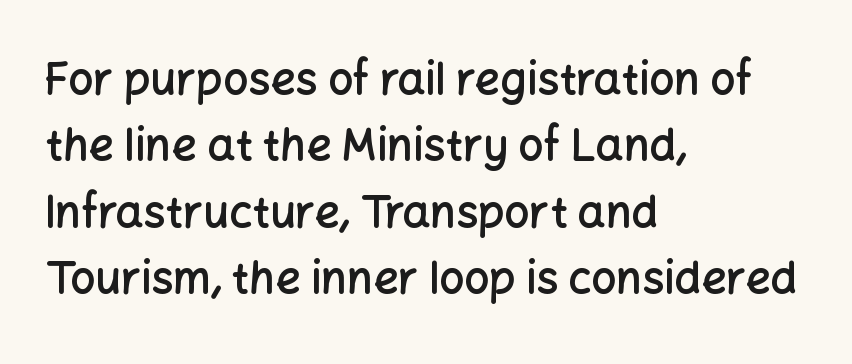
The type sits square on the baseline with zero lean. Looks like regular typesetting: each glyph gets only the width it needs. Where is the straight margin? On the left. What's the leading like? Ordinary, nothing unusual. You could call the tracking neutral — neither tight nor loose.
